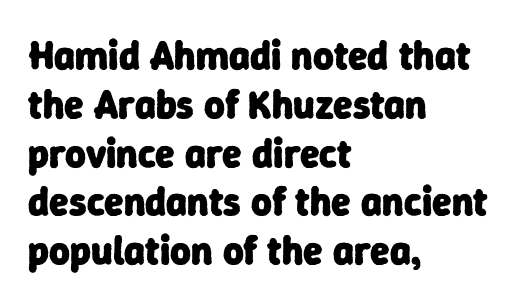
Decoration check: the copy has no underline. Regarding serifs, this sample does without them. The lines are quadded left. Short note: letters normally spaced.
